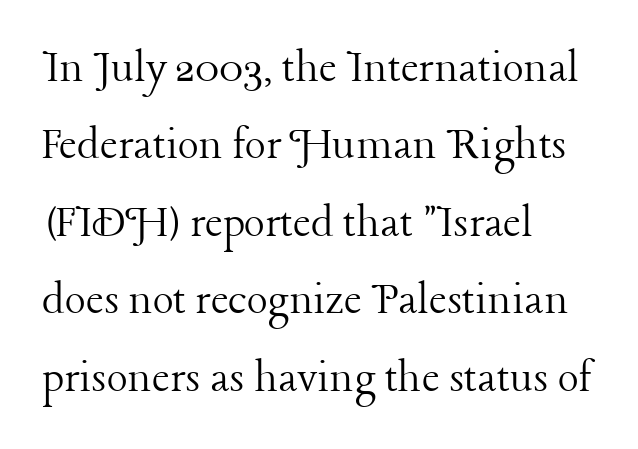
The image shows 49 px light serif type, upright; set left-aligned, normal line spacing (1.58x), normal letter spacing, not underlined; low stroke contrast and a medium x-height.
